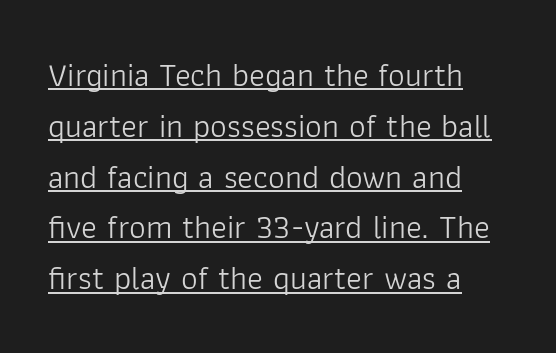
The image shows 33 px light sans-serif type, upright; set left-aligned, normal line spacing (1.54x), normal letter spacing, underlined; low stroke contrast and a medium x-height.
